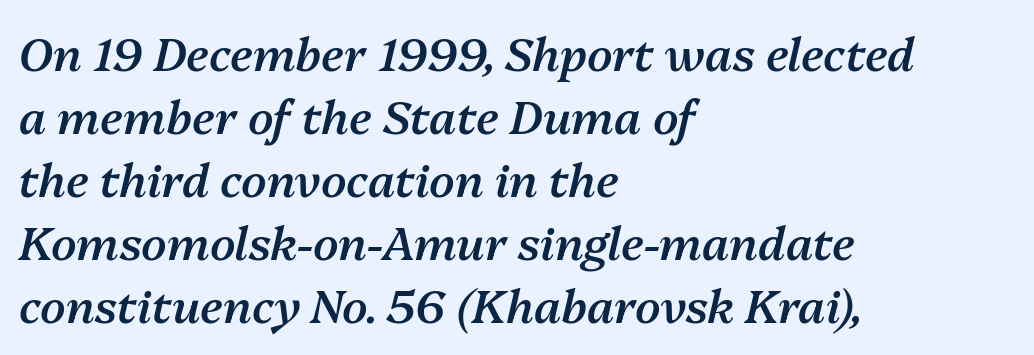
{"italic": "yes", "lean": "right", "slant_degrees": 13, "bold": "semi", "weight": "semibold", "width": "normal", "stroke_contrast": "medium", "x_height": "medium", "monospaced": "no", "underline": "no", "align": "left", "line_spacing": "normal", "line_spacing_ratio": 1.37, "letter_spacing": "normal", "letter_spacing_em": 0.0, "glyph_px": 46}
